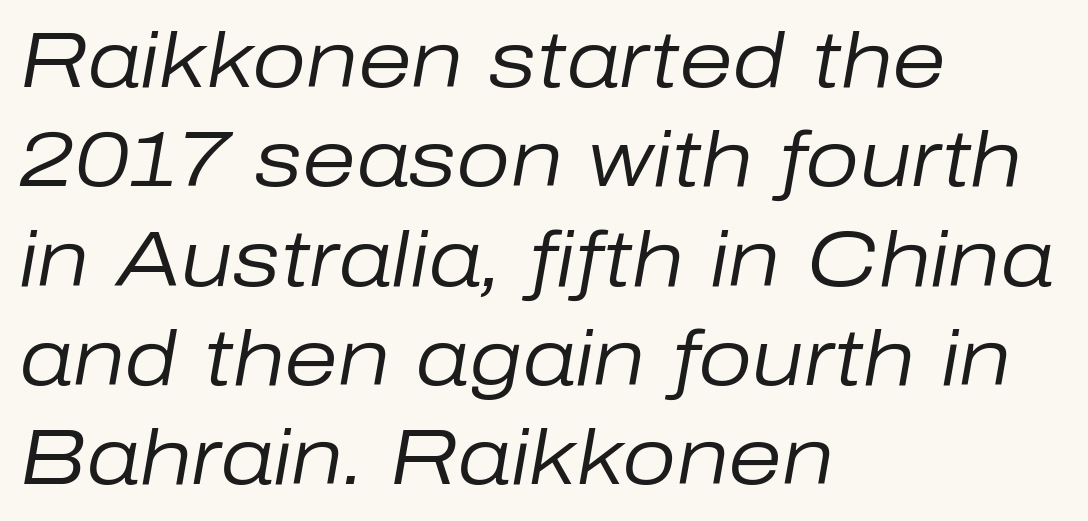
The image shows 77 px regular-weight type, italic (leaning right); set left-aligned, normal line spacing (1.29x), normal letter spacing, not underlined; low stroke contrast and a medium x-height.
